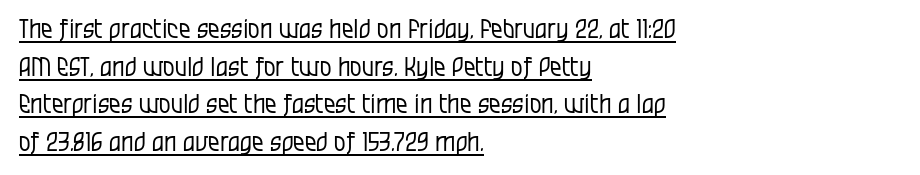
The image shows 26 px text type, upright; set left-aligned, normal line spacing (1.45x), normal letter spacing, underlined.
